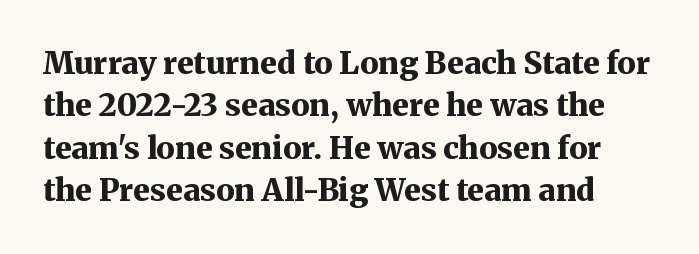
Q: Is the text bold? A: Yes.
Q: Is the text italic (slanted)? A: No, it is upright.
Q: Is the typeface a serif or a sans-serif typeface? A: Serif.
Q: Is the text underlined? A: No.
Q: Is the spacing between letters normal or unusually wide? A: Normal.
Q: Is the spacing between lines tight, normal or loose? A: Normal.
Q: Width (condensed, normal, or wide)? A: Normal.
Q: Stroke contrast? A: Medium.
Q: x-height? A: Medium.
Q: Monospaced? A: No.
